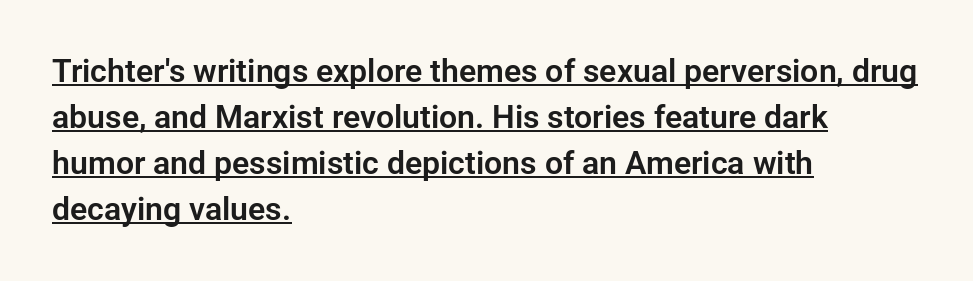
Q: Is the text italic (slanted)? A: No, it is upright.
Q: Is the typeface a serif or a sans-serif typeface? A: Sans-serif.
Q: Is the text underlined? A: Yes.
Q: How is the paragraph aligned? A: Left-aligned.
Q: Is the spacing between letters normal or unusually wide? A: Normal.
Q: Is the spacing between lines tight, normal or loose? A: Normal.
Q: Width (condensed, normal, or wide)? A: Normal.
Q: Stroke contrast? A: Low.
Q: x-height? A: Medium.
Q: Monospaced? A: No.
